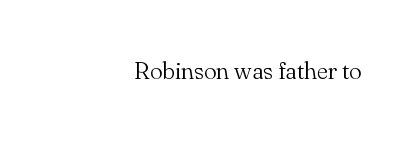
Characters follow at the spacing the type designer built in. This is the regular roman posture of the typeface. A light-to-regular cut is what we see here. Descender tails drop into unmarked territory.
